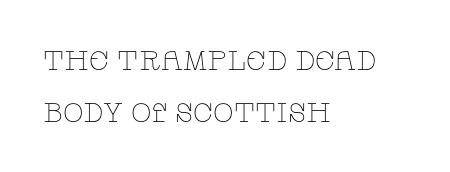
The image shows 27 px text type, upright; set left-aligned, loose line spacing (1.93x), normal letter spacing, not underlined.
